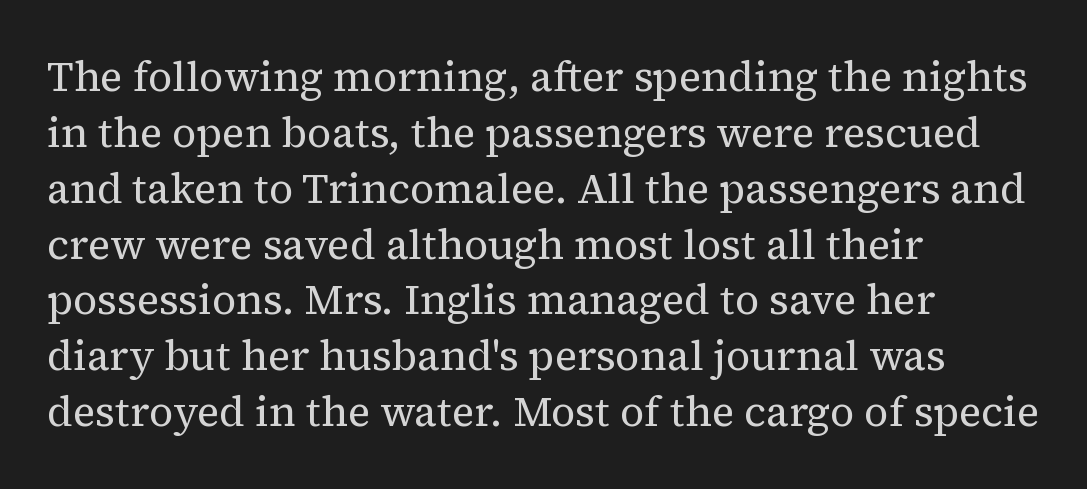
Summary of weight: not heavy and not bold. Does extra space separate the letters? No, they use regular spacing. The passage shown is typed in a proportional face where columns would drift. Line starts are locked; line ends wander.
